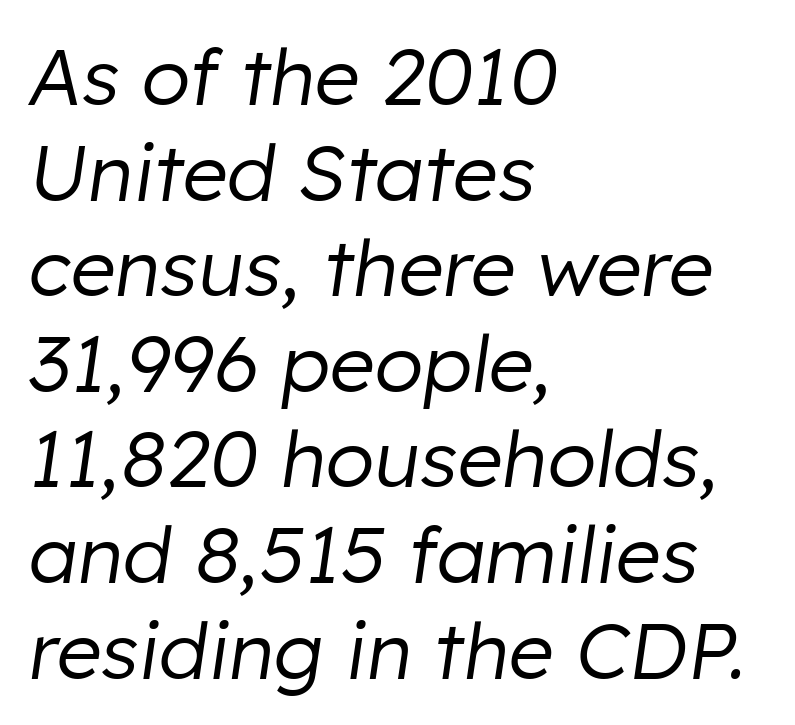
Look at the tracking — it's just the regular setting, nothing added. The face looks like a standard text weight, possibly lighter. There's an unmistakable incline to the writing here. The rendering anchors every line to the left-hand side. Any mark beneath the type? The region is blank. Note the varied advance widths — an 'i' is clearly narrower than an 'm'.
